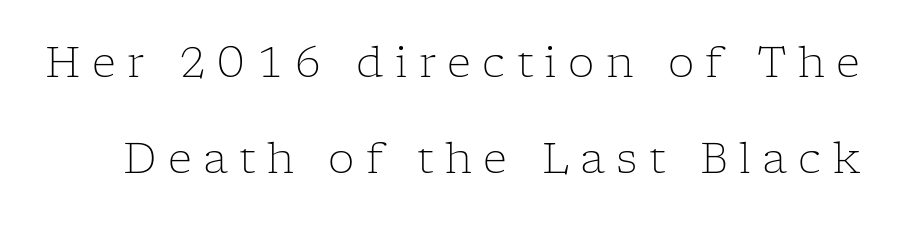
Q: Is the text bold? A: No.
Q: Is the text italic (slanted)? A: No, it is upright.
Q: Is the typeface a serif or a sans-serif typeface? A: Serif.
Q: Is the text underlined? A: No.
Q: Is the spacing between letters normal or unusually wide? A: Unusually wide.
Q: Is the spacing between lines tight, normal or loose? A: Loose.
Q: Width (condensed, normal, or wide)? A: Normal.
Q: Stroke contrast? A: Low.
Q: x-height? A: Medium.
Q: Monospaced? A: No.
